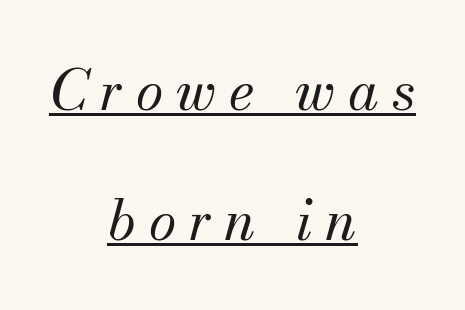
{"serif": "yes", "italic": "yes", "lean": "right", "slant_degrees": 13, "bold": "no", "weight": "regular", "width": "normal", "stroke_contrast": "medium", "x_height": "small", "monospaced": "no", "underline": "yes", "align": "center", "line_spacing": "loose", "line_spacing_ratio": 2.32, "letter_spacing": "wide", "letter_spacing_em": 0.23, "glyph_px": 56}
